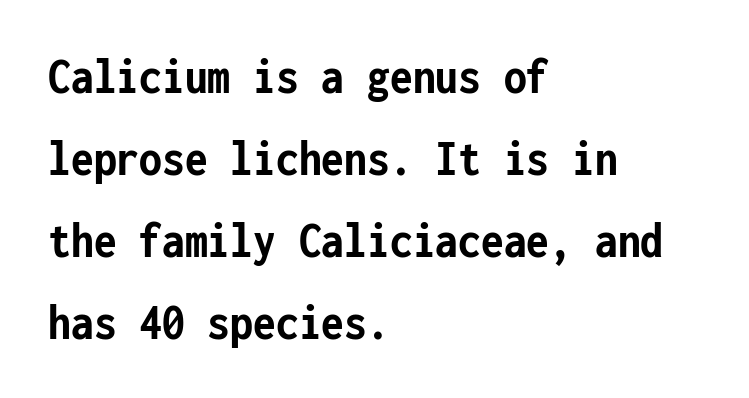
Q: Is the text bold? A: Yes.
Q: Is the text italic (slanted)? A: No, it is upright.
Q: Is the typeface a serif or a sans-serif typeface? A: Sans-serif.
Q: Is the text underlined? A: No.
Q: How is the paragraph aligned? A: Left-aligned.
Q: Is the spacing between letters normal or unusually wide? A: Normal.
Q: Is the spacing between lines tight, normal or loose? A: Normal.
Q: Width (condensed, normal, or wide)? A: Condensed.
Q: Stroke contrast? A: Low.
Q: x-height? A: Medium.
Q: Monospaced? A: Yes.
